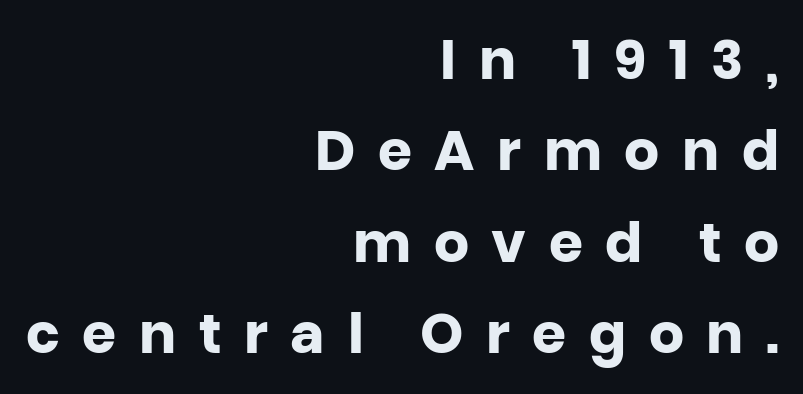
{"serif": "no", "italic": "no", "bold": "yes", "weight": "heavy", "width": "normal", "stroke_contrast": "low", "x_height": "large", "monospaced": "no", "underline": "no", "align": "right", "line_spacing": "normal", "line_spacing_ratio": 1.66, "letter_spacing": "wide", "letter_spacing_em": 0.41, "glyph_px": 55}
